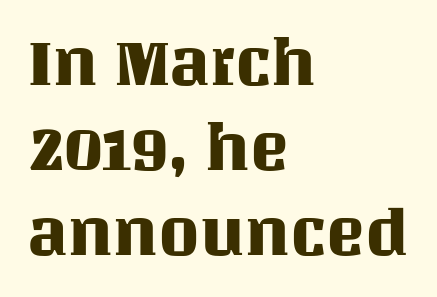
{"italic": "no", "width": "normal", "stroke_contrast": "medium", "x_height": "large", "monospaced": "no", "underline": "no", "align": "left", "line_spacing": "normal", "line_spacing_ratio": 1.31, "letter_spacing": "normal", "letter_spacing_em": 0.0, "glyph_px": 65}
